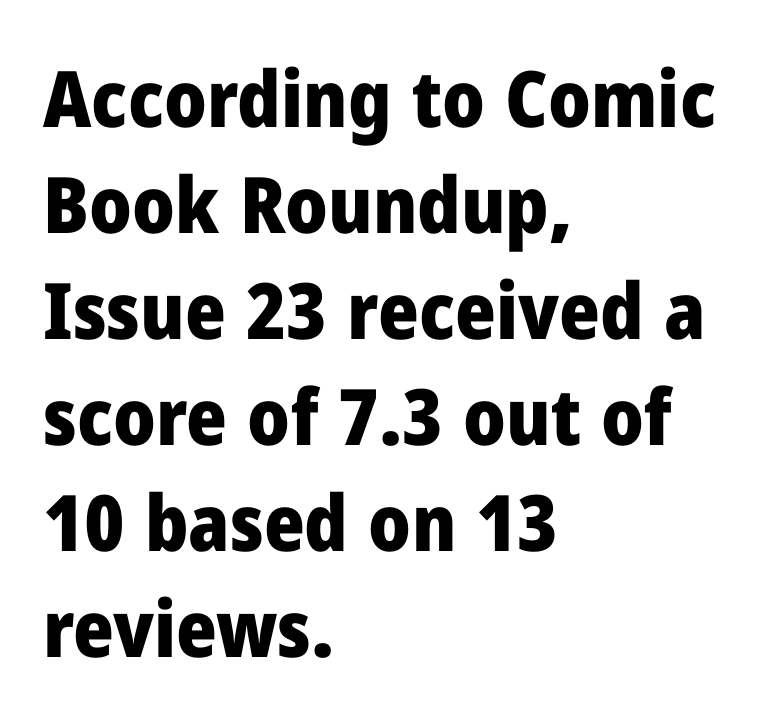
The image shows 78 px heavy sans-serif type, upright; set left-aligned, normal line spacing (1.36x), normal letter spacing, not underlined; low stroke contrast and a medium x-height.
